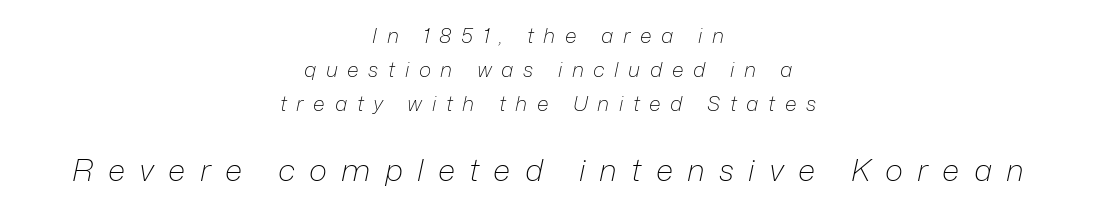
Q: Is the text bold? A: No.
Q: Is the text italic (slanted)? A: Yes, it leans right by about 12 degrees.
Q: Is the text underlined? A: No.
Q: How is the paragraph aligned? A: Centered.
Q: Is the spacing between letters normal or unusually wide? A: Unusually wide.
Q: Is the spacing between lines tight, normal or loose? A: Normal.
Q: Which block of text is set in a larger size, the first (top) or the second (bottom)? A: The second (bottom) one.
Q: Width (condensed, normal, or wide)? A: Normal.
Q: Stroke contrast? A: Low.
Q: x-height? A: Medium.
Q: Monospaced? A: No.
